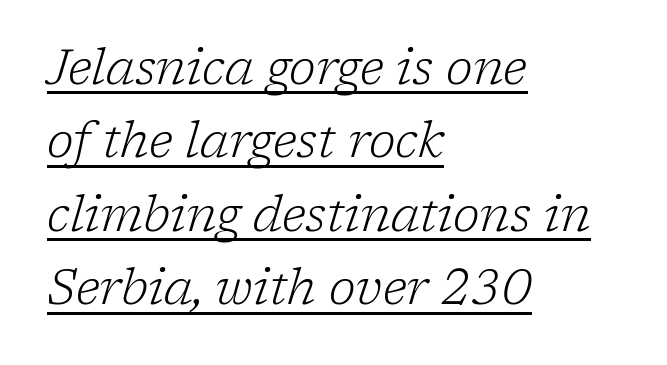
Q: Is the text bold? A: No.
Q: Is the text italic (slanted)? A: Yes, it leans right by about 17 degrees.
Q: Is the typeface a serif or a sans-serif typeface? A: Serif.
Q: Is the text underlined? A: Yes.
Q: How is the paragraph aligned? A: Left-aligned.
Q: Is the spacing between letters normal or unusually wide? A: Normal.
Q: Is the spacing between lines tight, normal or loose? A: Normal.
Q: Width (condensed, normal, or wide)? A: Normal.
Q: Stroke contrast? A: Low.
Q: x-height? A: Medium.
Q: Monospaced? A: No.
